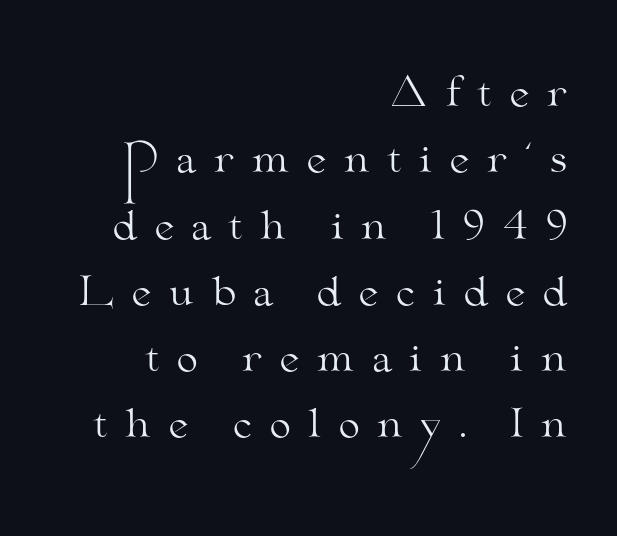
The image shows 39 px light, wide serif type, upright; set right-aligned, normal line spacing (1.7x), unusually wide letter spacing (+0.41 em), not underlined; medium stroke contrast and a small x-height.
